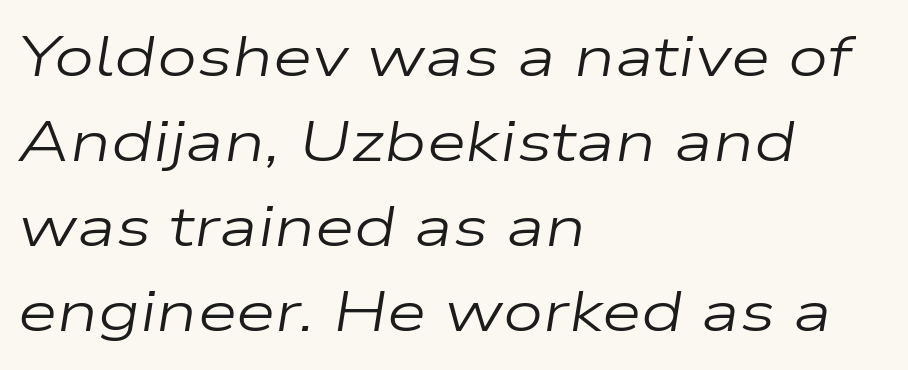
The image shows 57 px regular-weight, wide type, italic (leaning right); set left-aligned, normal line spacing (1.49x), normal letter spacing, not underlined; low stroke contrast and a medium x-height.
